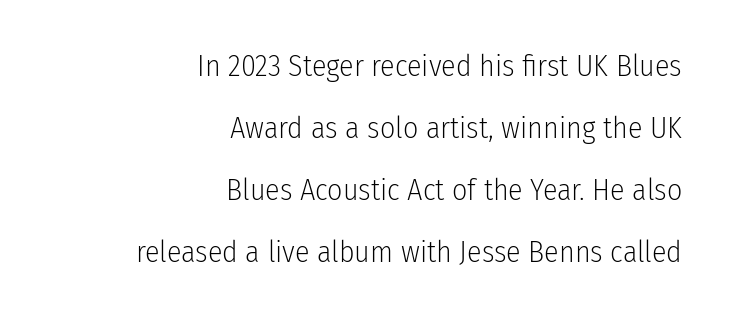
Q: Is the text bold? A: No.
Q: Is the text italic (slanted)? A: No, it is upright.
Q: Is the typeface a serif or a sans-serif typeface? A: Sans-serif.
Q: Is the text underlined? A: No.
Q: How is the paragraph aligned? A: Right-aligned.
Q: Is the spacing between letters normal or unusually wide? A: Normal.
Q: Is the spacing between lines tight, normal or loose? A: Loose.
Q: Width (condensed, normal, or wide)? A: Condensed.
Q: Stroke contrast? A: Low.
Q: x-height? A: Medium.
Q: Monospaced? A: No.
